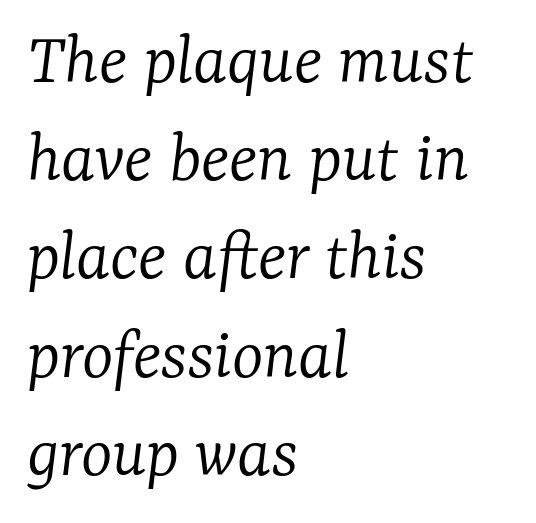
{"serif": "yes", "italic": "yes", "lean": "right", "slant_degrees": 7, "bold": "no", "weight": "light", "width": "normal", "stroke_contrast": "low", "x_height": "medium", "monospaced": "no", "underline": "no", "align": "left", "line_spacing": "normal", "line_spacing_ratio": 1.31, "letter_spacing": "normal", "letter_spacing_em": 0.0, "glyph_px": 75}
